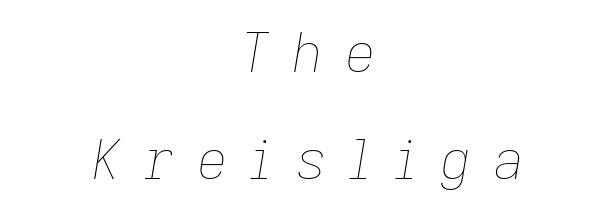
{"italic": "yes", "lean": "right", "slant_degrees": 9, "bold": "no", "weight": "thin", "width": "normal", "stroke_contrast": "low", "x_height": "medium", "monospaced": "no", "underline": "no", "align": "center", "line_spacing": "loose", "line_spacing_ratio": 1.98, "letter_spacing": "wide", "letter_spacing_em": 0.41, "glyph_px": 54}
